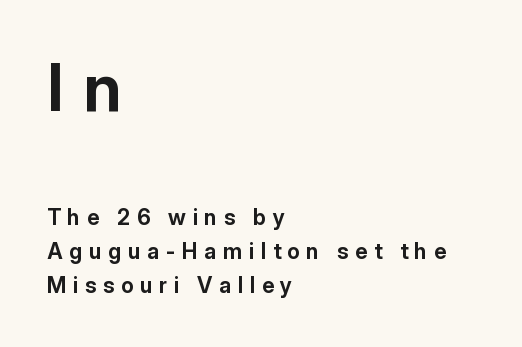
The image shows 66 px bold sans-serif type, upright; set left-aligned, normal line spacing (1.56x), unusually wide letter spacing (+0.3 em), not underlined; the first (top) block is 3.0x larger; low stroke contrast and a medium x-height.
